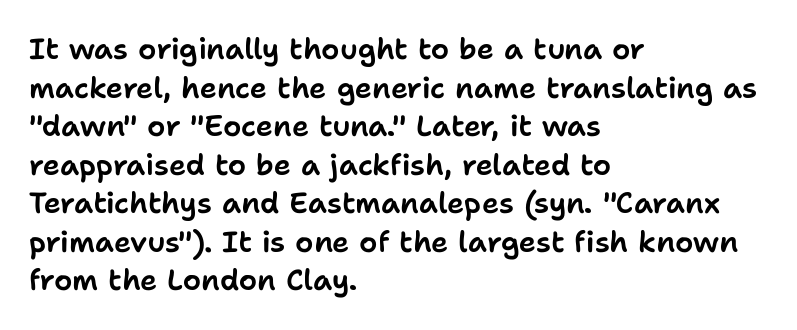
Q: Is the text italic (slanted)? A: No, it is upright.
Q: Is the typeface a serif or a sans-serif typeface? A: Sans-serif.
Q: Is the text underlined? A: No.
Q: How is the paragraph aligned? A: Left-aligned.
Q: Is the spacing between letters normal or unusually wide? A: Normal.
Q: Is the spacing between lines tight, normal or loose? A: Normal.
Q: Width (condensed, normal, or wide)? A: Normal.
Q: Stroke contrast? A: Low.
Q: x-height? A: Medium.
Q: Monospaced? A: No.
